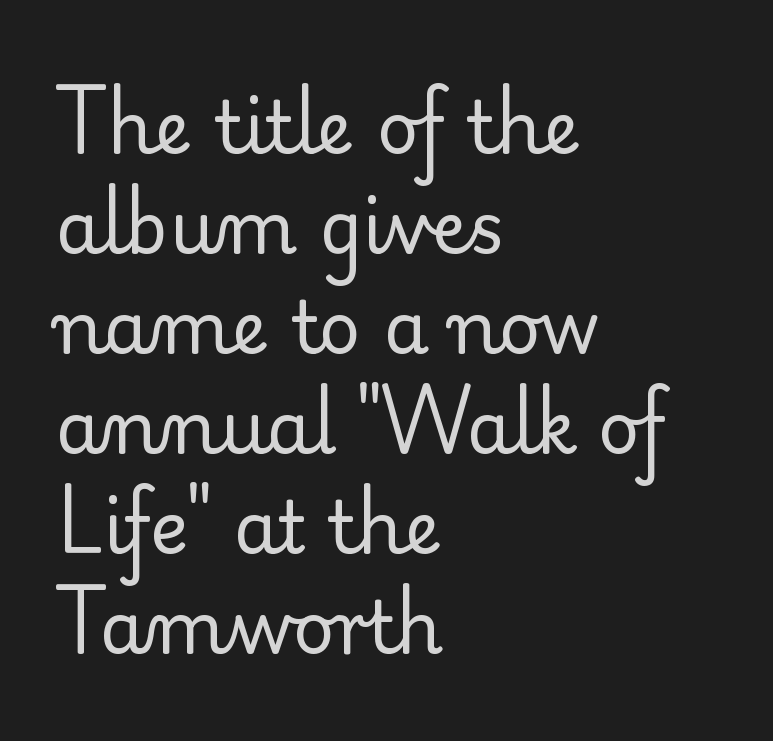
{"serif": "yes", "italic": "no", "bold": "no", "weight": "regular", "width": "normal", "stroke_contrast": "low", "x_height": "small", "monospaced": "no", "underline": "no", "align": "left", "line_spacing": "normal", "line_spacing_ratio": 1.39, "letter_spacing": "normal", "letter_spacing_em": 0.0, "glyph_px": 72}
